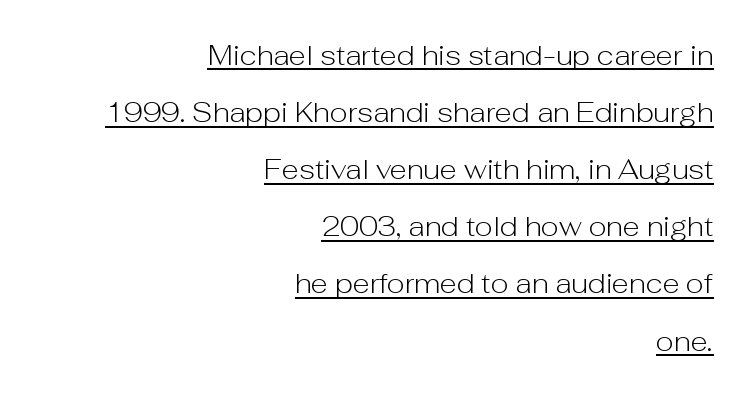
The image shows 28 px light sans-serif type, upright; set right-aligned, loose line spacing (2.04x), normal letter spacing, underlined; low stroke contrast and a medium x-height.
